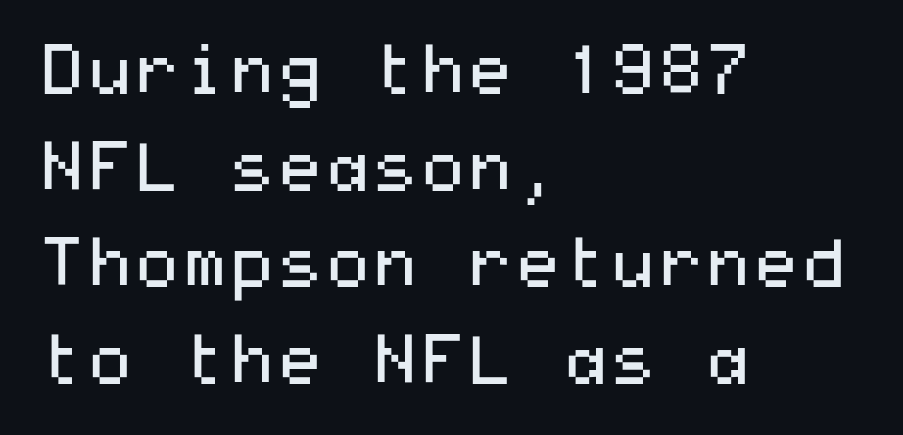
The image shows 68 px regular-weight, wide sans-serif type, upright; set left-aligned, normal line spacing (1.42x), normal letter spacing, not underlined; medium stroke contrast and a medium x-height.
